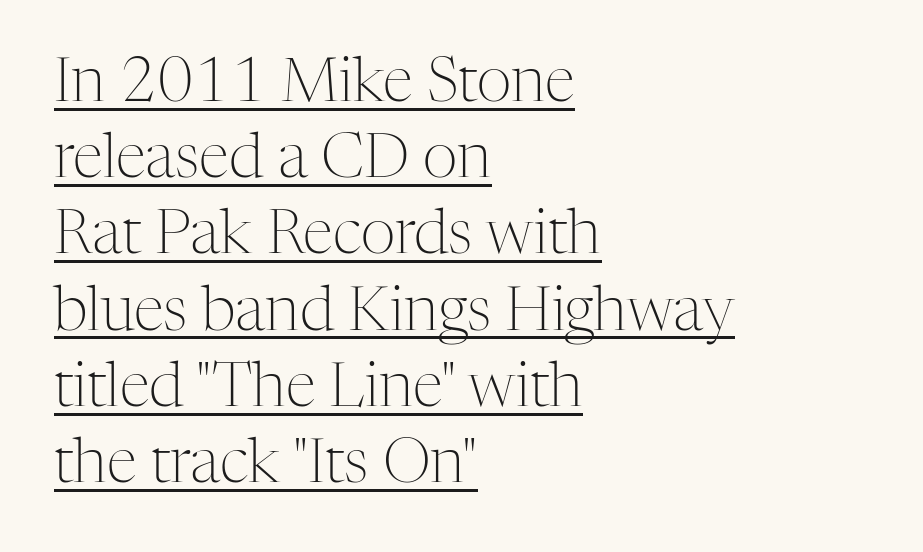
The image shows 61 px light serif type, upright; set left-aligned, normal line spacing (1.25x), normal letter spacing, underlined; medium stroke contrast and a medium x-height.
